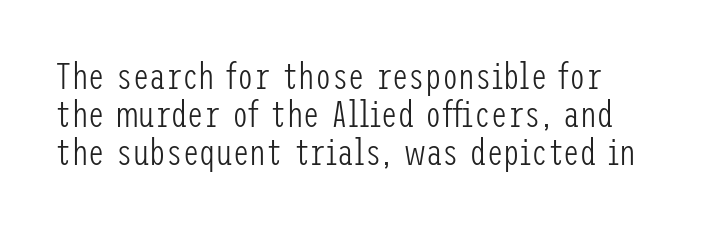
Weight: regular or lighter. Here the glyphs are tracked normally, forming tight word shapes. Is there much room between lines? No — they nearly touch. The baseline area is clear.
